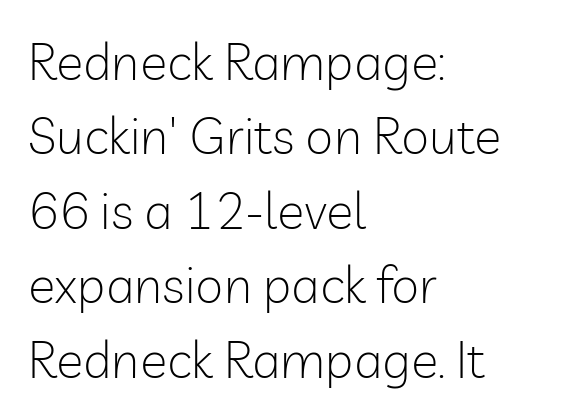
The rendering keeps characters at their native spacing. Vertically, the passage feels balanced, rows spaced as you'd expect. Observe the absence of serifs on each vertical stroke in this sample. Honestly, there is no underline to notice here at all. The setting favours the left margin, as ordinary paragraphs usually do. This is not heavy type; no bold has been used.
